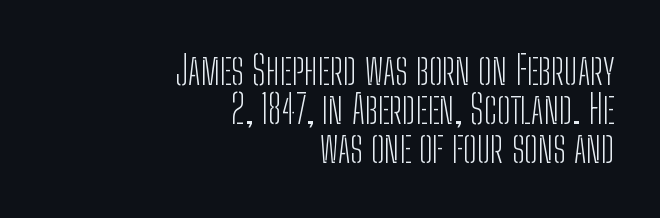
The image shows 40 px light, condensed sans-serif type, upright; set right-aligned, tight line spacing (0.98x), normal letter spacing, not underlined; low stroke contrast and a medium x-height.
